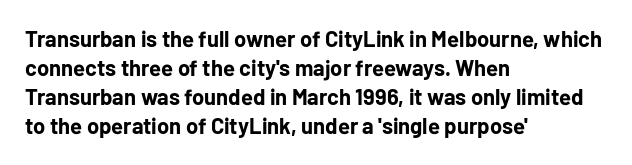
I'd describe the lettering as bold — thick and assertive. Line starts are locked; line ends wander. Nope, not italic — everything's standing straight. Only glyphs here, with clear space below each row.
